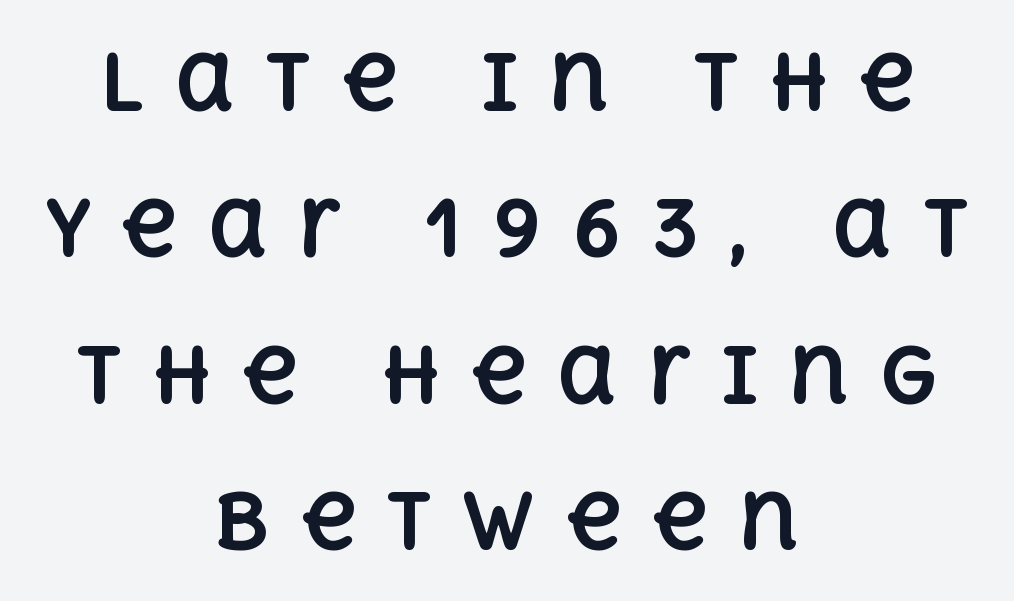
The image shows 77 px bold type, upright; set centered, loose line spacing (1.9x), unusually wide letter spacing (+0.38 em), not underlined; a large x-height.
